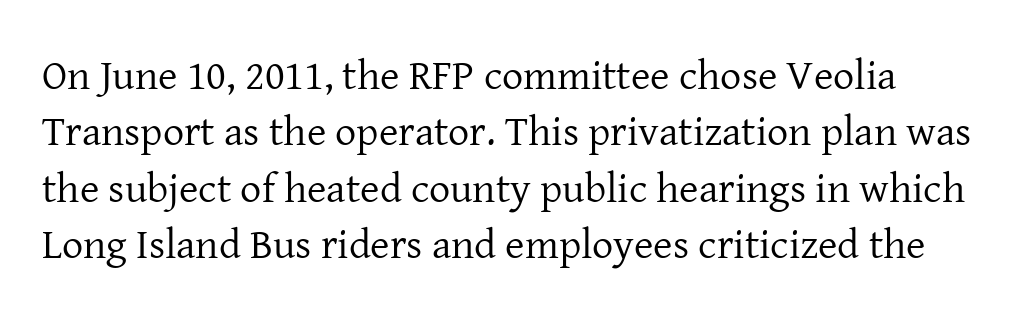
Compared with a typical body face, this is equally light or lighter still. There is no visible air inserted between adjacent glyphs. Underlining? Definitely not there. Looks like regular typesetting: each glyph gets only the width it needs.
